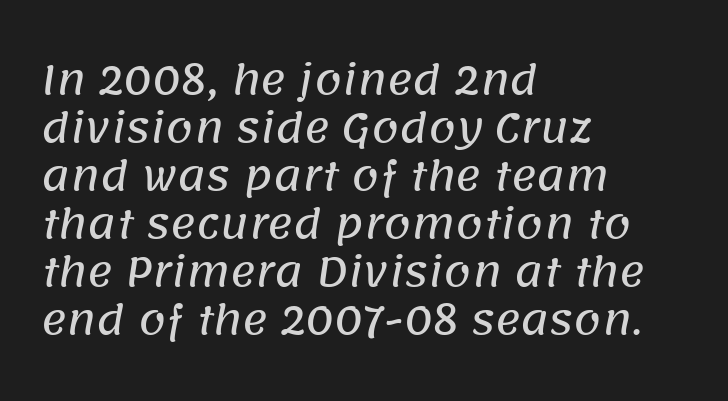
The image shows 39 px sans-serif type; set left-aligned, line spacing 1.23x, normal letter spacing, not underlined; low stroke contrast and a large x-height.
